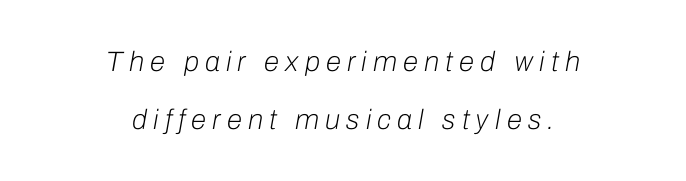
The image shows 28 px light type, italic (leaning right); set centered, loose line spacing (2.08x), unusually wide letter spacing (+0.22 em), not underlined; low stroke contrast and a medium x-height.
